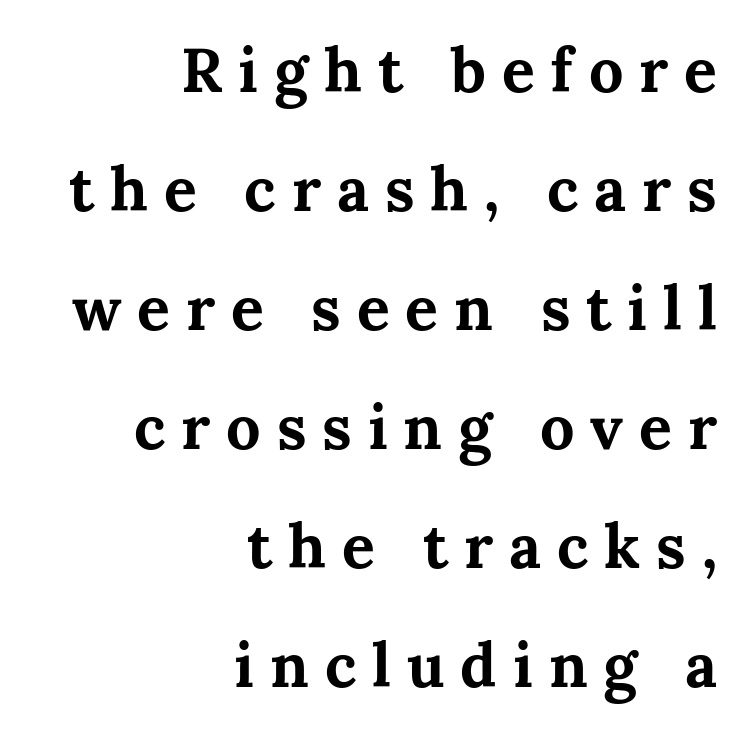
{"serif": "yes", "italic": "no", "bold": "yes", "weight": "bold", "width": "normal", "stroke_contrast": "medium", "x_height": "medium", "monospaced": "no", "underline": "no", "align": "right", "line_spacing": "loose", "line_spacing_ratio": 1.95, "letter_spacing": "wide", "letter_spacing_em": 0.26, "glyph_px": 61}
